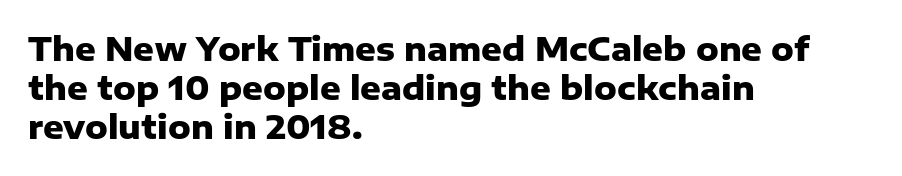
Here the designer chose a conventional face with non-uniform glyph widths. Tall strokes in this sample are plumb rather than angled. Underline: absent. Each letter's strokes conclude bluntly, with no projecting serifs. The horizontal fit of the characters is conventional and even. Set as a true bold cut, around the 700 mark.
